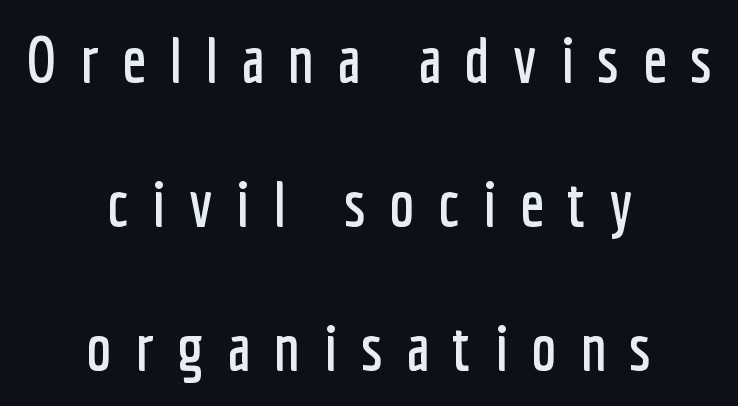
{"serif": "no", "italic": "no", "width": "condensed", "stroke_contrast": "low", "x_height": "medium", "monospaced": "no", "underline": "no", "align": "center", "line_spacing": "loose", "line_spacing_ratio": 2.25, "letter_spacing": "wide", "letter_spacing_em": 0.36, "glyph_px": 64}
